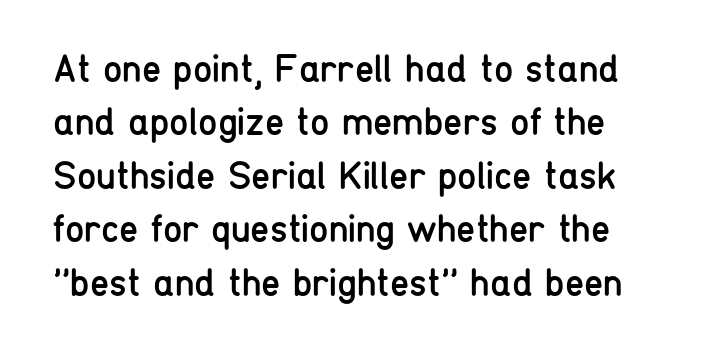
{"serif": "no", "italic": "no", "bold": "no", "weight": "regular", "width": "condensed", "stroke_contrast": "low", "x_height": "medium", "monospaced": "no", "underline": "no", "line_spacing": "normal", "line_spacing_ratio": 1.37, "letter_spacing": "normal", "letter_spacing_em": 0.0, "glyph_px": 39}
